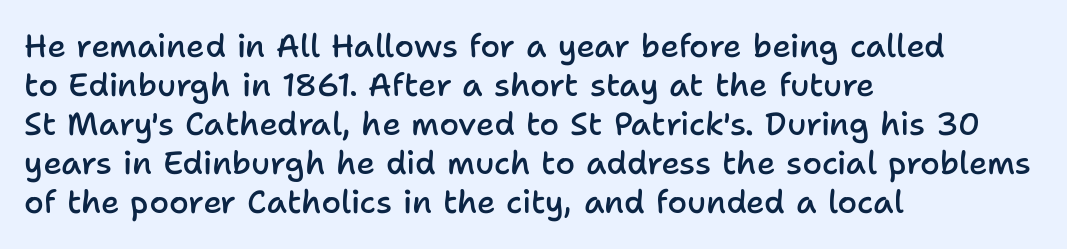
The image shows 32 px semibold sans-serif type, upright; set left-aligned, line spacing 1.22x, normal letter spacing, not underlined; low stroke contrast and a medium x-height.
